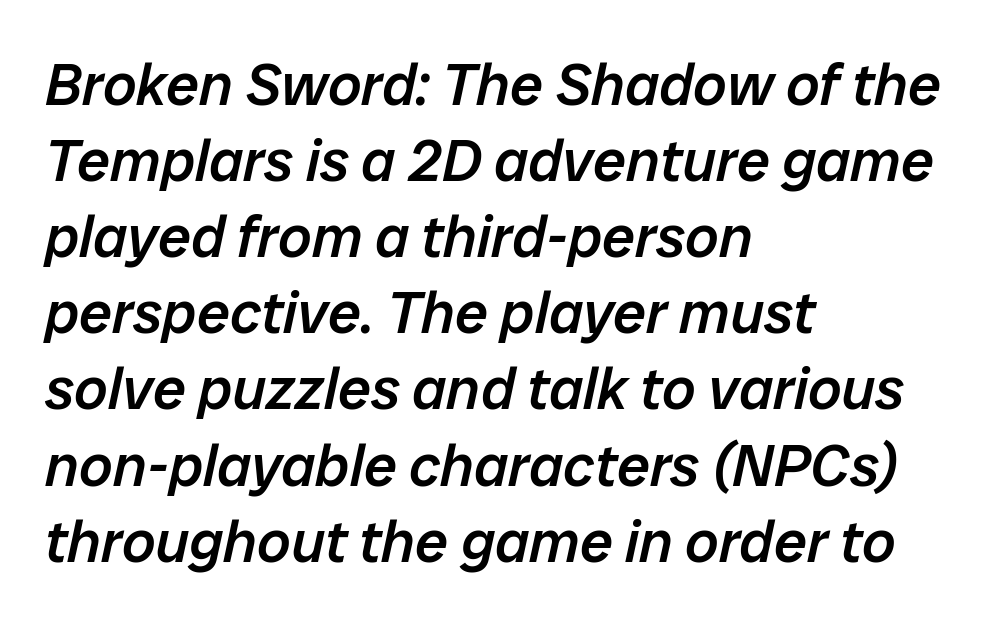
Q: Is the text bold? A: Semi-bold.
Q: Is the text italic (slanted)? A: Yes, it leans right by about 12 degrees.
Q: Is the text underlined? A: No.
Q: How is the paragraph aligned? A: Left-aligned.
Q: Is the spacing between letters normal or unusually wide? A: Normal.
Q: Is the spacing between lines tight, normal or loose? A: Normal.
Q: Width (condensed, normal, or wide)? A: Normal.
Q: Stroke contrast? A: Low.
Q: x-height? A: Medium.
Q: Monospaced? A: No.
